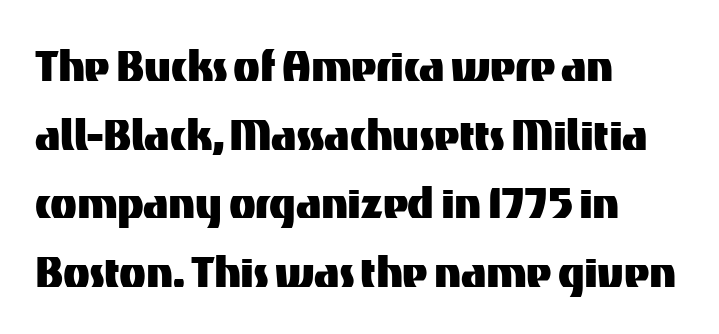
No italicization has been applied; the sample stays upright. These lines are rendered in a variable-pitch font. Spacing between characters is what you'd get straight out of the box. The ragged edge is on the right, which tells us the setting is flush left. Letters rest on an invisible, unmarked baseline.
